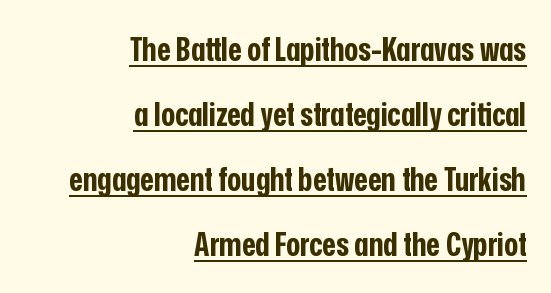
The image shows 33 px bold, condensed sans-serif type, upright; set right-aligned, loose line spacing (1.97x), normal letter spacing, underlined; low stroke contrast and a medium x-height.
